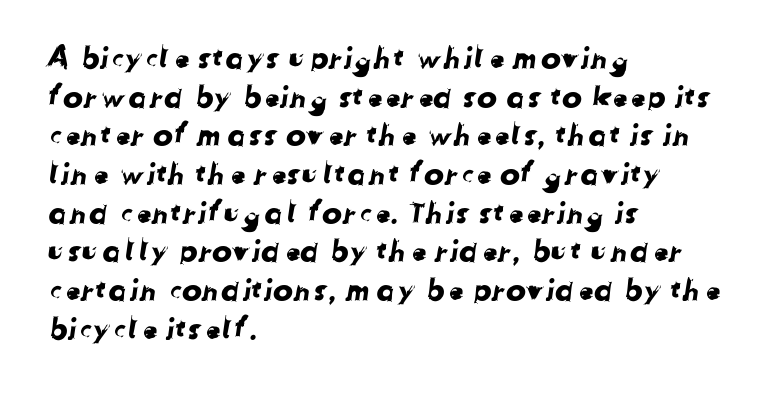
The baseline area is clear. All the whitespace from short lines collects on the right. Regarding leading, the lines here are spaced in the standard way. Are there feet on the stems? There aren't — it's a sans.
